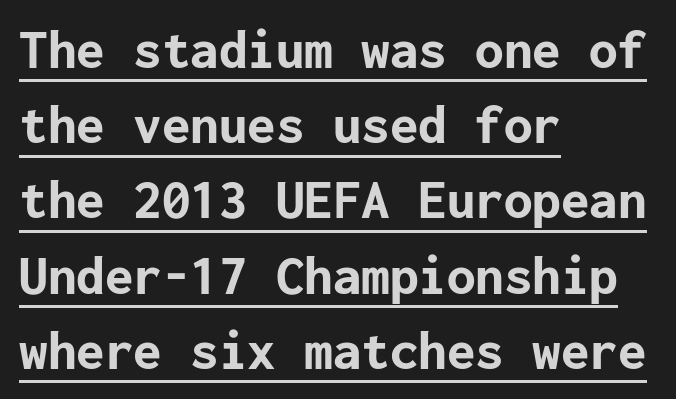
Q: Is the text bold? A: Yes.
Q: Is the text italic (slanted)? A: No, it is upright.
Q: Is the typeface a serif or a sans-serif typeface? A: Sans-serif.
Q: Is the text underlined? A: Yes.
Q: How is the paragraph aligned? A: Left-aligned.
Q: Is the spacing between letters normal or unusually wide? A: Normal.
Q: Is the spacing between lines tight, normal or loose? A: Normal.
Q: Width (condensed, normal, or wide)? A: Normal.
Q: Stroke contrast? A: Low.
Q: x-height? A: Medium.
